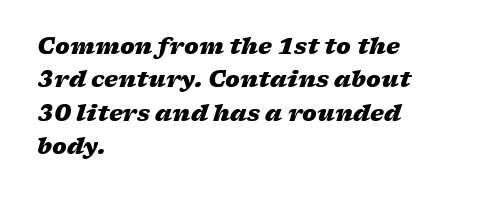
The image shows 22 px bold type, italic (leaning right); set left-aligned, normal line spacing (1.52x), normal letter spacing, not underlined.
